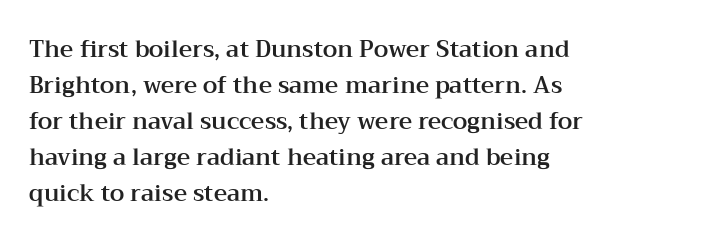
The image shows 23 px text type, upright; set left-aligned, normal line spacing (1.56x), normal letter spacing, not underlined.
